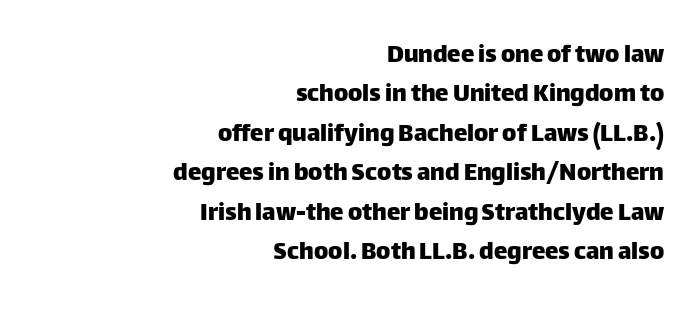
The words here are not underlined. Horizontally, the lines are justified to the trailing edge only. Between one letter and the next there's only the usual sliver of space. Each new line begins a customary step beneath the previous one. Notice how the stems are strictly vertical — no italics here.
